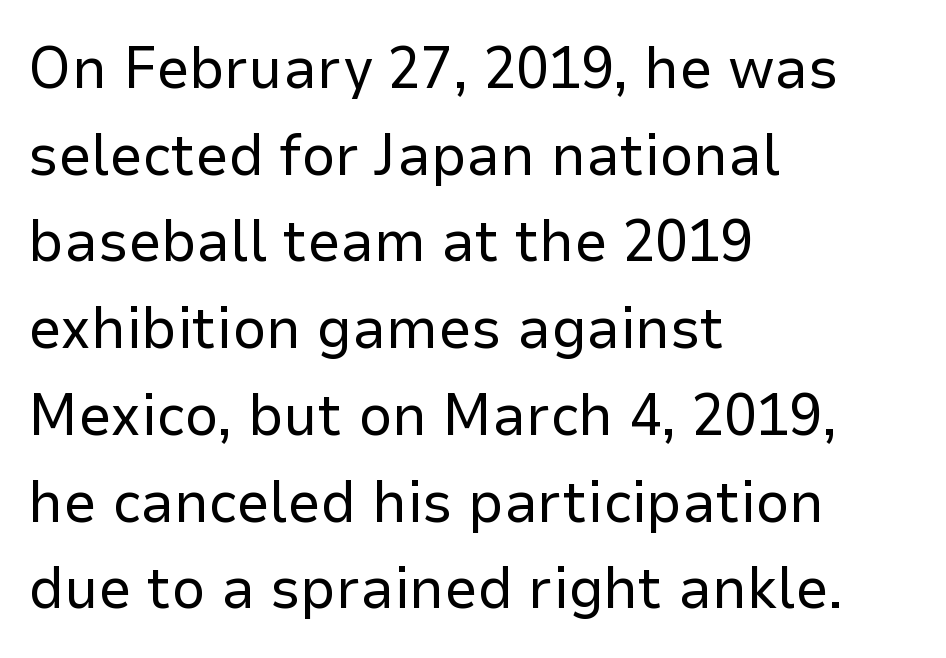
Casual observation: everything's shoved over to the left. The designer left line spacing at the default. The font is comparable to plain body text, perhaps lighter. What kind of face is this? One without serifs — a sans.
